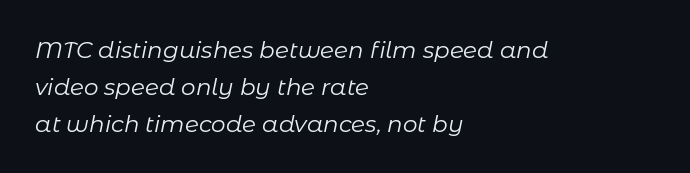
Q: Is the text bold? A: No.
Q: Is the text italic (slanted)? A: Yes, it leans right by about 11 degrees.
Q: Is the text underlined? A: No.
Q: How is the paragraph aligned? A: Left-aligned.
Q: Is the spacing between letters normal or unusually wide? A: Normal.
Q: Is the spacing between lines tight, normal or loose? A: Normal.
